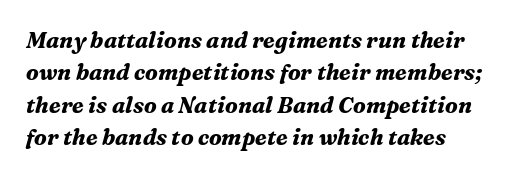
{"italic": "yes", "lean": "right", "slant_degrees": 16, "bold": "yes", "underline": "no", "align": "left", "line_spacing": "normal", "line_spacing_ratio": 1.47, "letter_spacing": "normal", "letter_spacing_em": 0.0, "glyph_px": 22}
